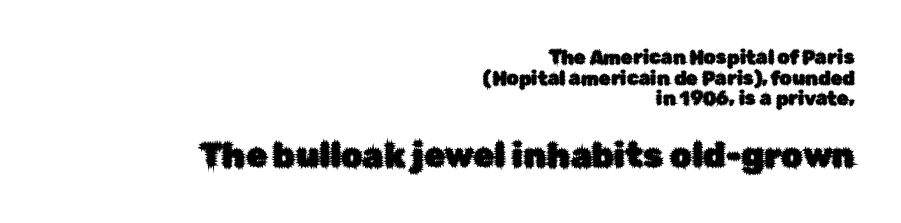
{"serif": "no", "italic": "no", "width": "normal", "stroke_contrast": "low", "x_height": "medium", "monospaced": "no", "underline": "no", "align": "right", "line_spacing": "tight", "line_spacing_ratio": 1.09, "letter_spacing": "normal", "letter_spacing_em": 0.0, "larger_block": "second", "size_ratio": 1.79, "glyph_px": 34}
